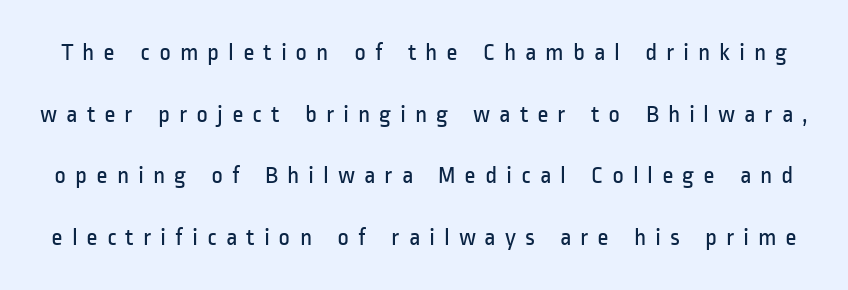
Posture: vertical. Descenders hang freely into open space. Heaviness? Minimal to ordinary, like unemphasized prose. Quick note: interline space is abundant. Each word looks stretched out because of the extra space between its letters.
